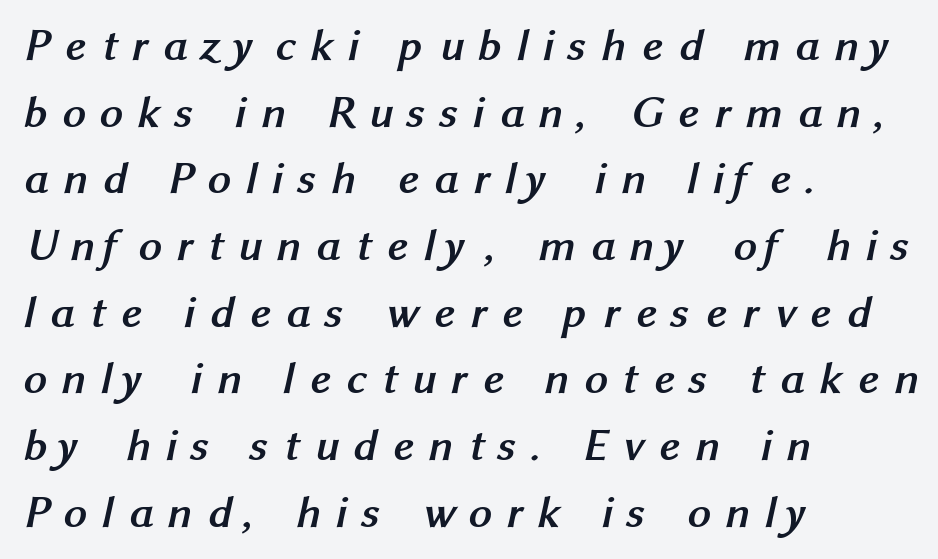
{"serif": "no", "bold": "yes", "weight": "semibold", "width": "normal", "stroke_contrast": "medium", "x_height": "medium", "monospaced": "no", "underline": "no", "align": "left", "line_spacing": "normal", "line_spacing_ratio": 1.45, "letter_spacing": "wide", "letter_spacing_em": 0.32, "glyph_px": 46}
